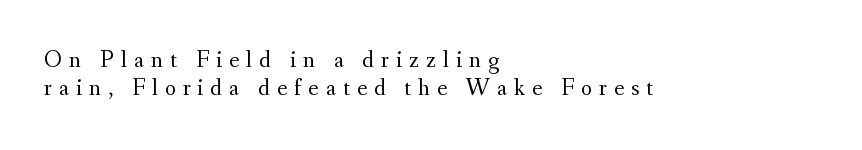
{"italic": "no", "bold": "no", "underline": "no", "align": "left", "line_spacing_ratio": 1.18, "letter_spacing": "wide", "letter_spacing_em": 0.29, "glyph_px": 24}
